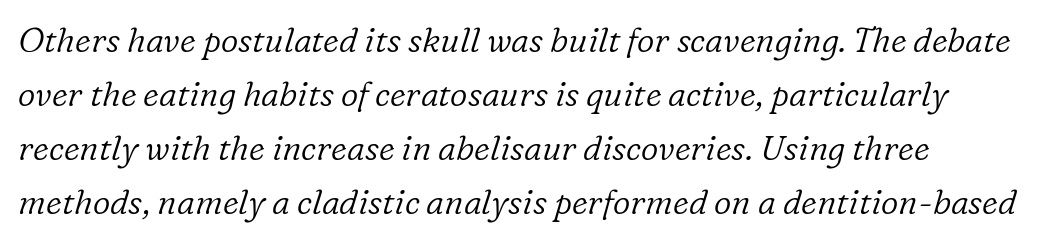
Q: Is the text bold? A: No.
Q: Is the text italic (slanted)? A: Yes, it leans right by about 16 degrees.
Q: Is the typeface a serif or a sans-serif typeface? A: Serif.
Q: Is the text underlined? A: No.
Q: Is the spacing between letters normal or unusually wide? A: Normal.
Q: Is the spacing between lines tight, normal or loose? A: Normal.
Q: Width (condensed, normal, or wide)? A: Normal.
Q: Stroke contrast? A: Low.
Q: x-height? A: Medium.
Q: Monospaced? A: No.
